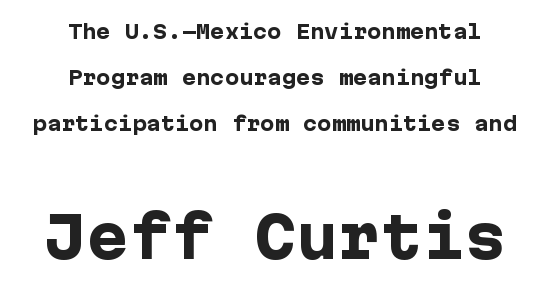
Q: Is the text bold? A: Yes.
Q: Is the text italic (slanted)? A: No, it is upright.
Q: Is the typeface a serif or a sans-serif typeface? A: Sans-serif.
Q: Is the text underlined? A: No.
Q: How is the paragraph aligned? A: Centered.
Q: Is the spacing between letters normal or unusually wide? A: Normal.
Q: Is the spacing between lines tight, normal or loose? A: Loose.
Q: Which block of text is set in a larger size, the first (top) or the second (bottom)? A: The second (bottom) one.
Q: Width (condensed, normal, or wide)? A: Normal.
Q: Stroke contrast? A: Low.
Q: x-height? A: Medium.
